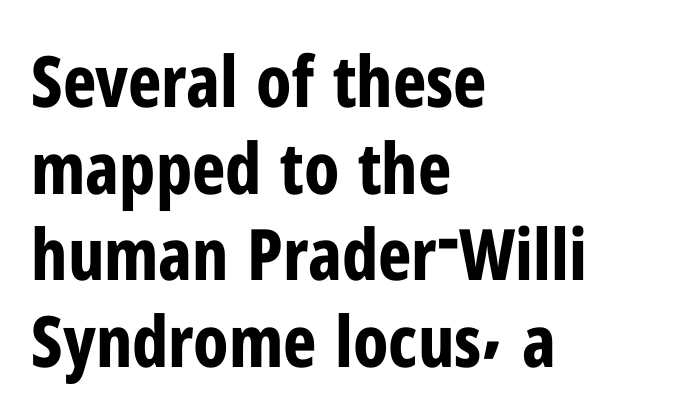
{"serif": "no", "italic": "no", "bold": "yes", "weight": "bold", "width": "condensed", "stroke_contrast": "low", "x_height": "medium", "monospaced": "no", "underline": "no", "align": "left", "line_spacing_ratio": 1.22, "letter_spacing": "normal", "letter_spacing_em": 0.0, "glyph_px": 71}
